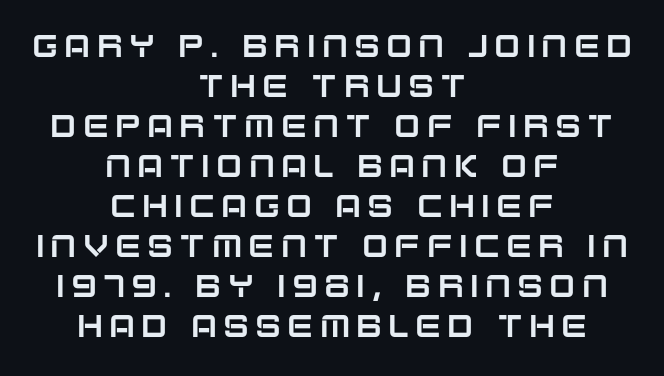
The image shows 31 px sans-serif type, upright; set centered, normal line spacing (1.29x), unusually wide letter spacing (+0.2 em), not underlined; low stroke contrast and a large x-height.
